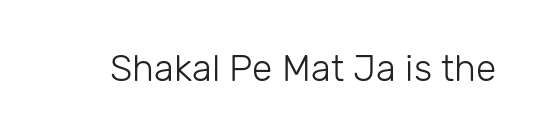
Unmarked baselines from the first word to the last. This is not heavy type; no bold has been used. The font's upright variant was chosen for this text. There is no visible air inserted between adjacent glyphs. These lines are rendered in a variable-pitch font. The characters display no serif detailing; their extremities are plain.
